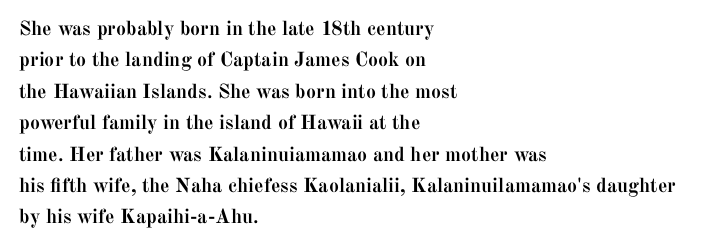
The image shows 20 px bold type, upright; set left-aligned, normal line spacing (1.57x), normal letter spacing, not underlined.
